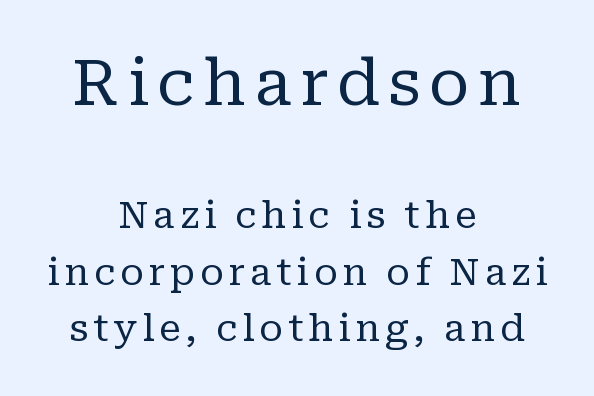
Q: Is the text bold? A: No.
Q: Is the text italic (slanted)? A: No, it is upright.
Q: Is the typeface a serif or a sans-serif typeface? A: Serif.
Q: Is the text underlined? A: No.
Q: How is the paragraph aligned? A: Centered.
Q: Is the spacing between lines tight, normal or loose? A: Normal.
Q: Which block of text is set in a larger size, the first (top) or the second (bottom)? A: The first (top) one.
Q: Width (condensed, normal, or wide)? A: Normal.
Q: Stroke contrast? A: Low.
Q: x-height? A: Medium.
Q: Monospaced? A: No.
